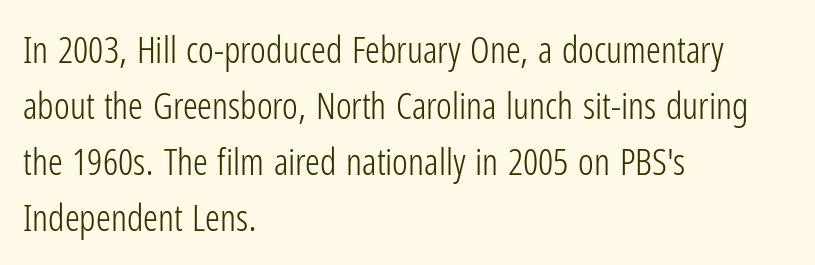
The image shows 37 px light, condensed sans-serif type, upright; set left-aligned, normal line spacing (1.51x), normal letter spacing, not underlined; low stroke contrast and a medium x-height.
